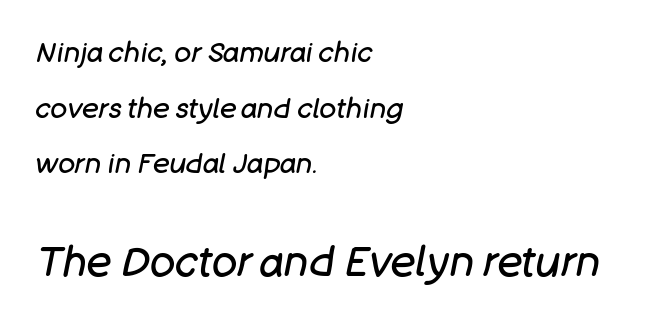
If you drew a ruler down the left edge, every line would touch it. The font's italic variant was chosen for this text. Look at the tracking — it's just the regular setting, nothing added. The passage shown is not underscored anywhere. You could fit nearly another row in the gap between these rows.
